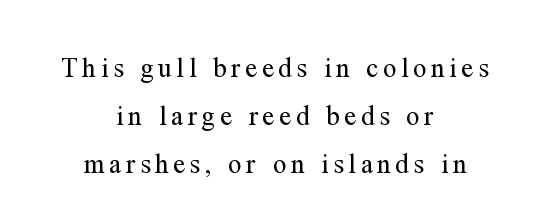
The type sits square on the baseline with zero lean. If you folded the block vertically in half, each line would mirror itself in length. The typesetting does not lean heavy: it is not bold. Lines of text with bare space underneath.
